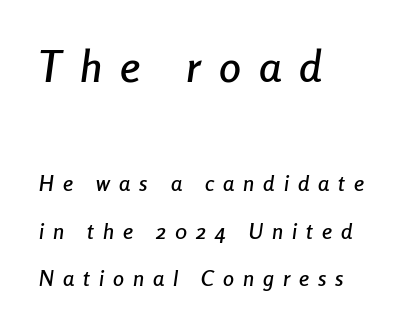
{"italic": "yes", "lean": "right", "slant_degrees": 8, "width": "condensed", "stroke_contrast": "low", "x_height": "medium", "monospaced": "no", "underline": "no", "align": "left", "line_spacing": "loose", "line_spacing_ratio": 2.16, "letter_spacing": "wide", "letter_spacing_em": 0.41, "larger_block": "first", "size_ratio": 2.0, "glyph_px": 44}
